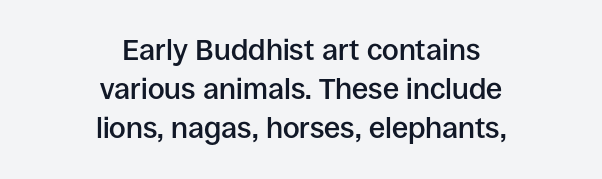
Q: Is the text bold? A: Semi-bold.
Q: Is the text italic (slanted)? A: No, it is upright.
Q: Is the typeface a serif or a sans-serif typeface? A: Sans-serif.
Q: Is the text underlined? A: No.
Q: How is the paragraph aligned? A: Centered.
Q: Is the spacing between letters normal or unusually wide? A: Normal.
Q: Is the spacing between lines tight, normal or loose? A: Normal.
Q: Width (condensed, normal, or wide)? A: Normal.
Q: Stroke contrast? A: Low.
Q: x-height? A: Large.
Q: Monospaced? A: No.
